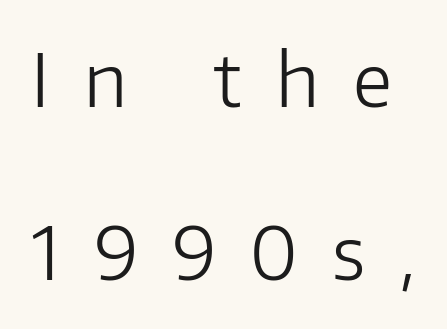
{"serif": "no", "italic": "no", "bold": "no", "weight": "light", "width": "normal", "stroke_contrast": "low", "x_height": "medium", "monospaced": "no", "underline": "no", "line_spacing": "loose", "line_spacing_ratio": 2.37, "letter_spacing": "wide", "letter_spacing_em": 0.47, "glyph_px": 73}
